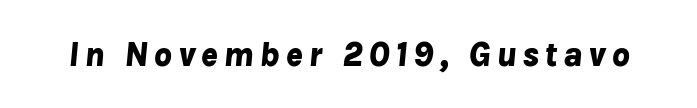
Check under the words: just untouched page. The axis of the letterforms is tilted away from vertical. Each letter keeps its own natural width here, so spacing adapts to shape. The font is running at its bold setting.
